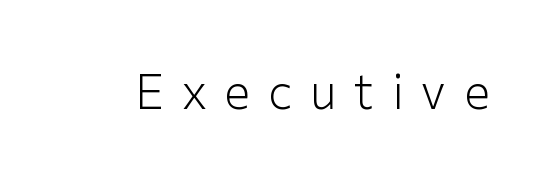
Q: Is the text bold? A: No.
Q: Is the text italic (slanted)? A: No, it is upright.
Q: Is the typeface a serif or a sans-serif typeface? A: Sans-serif.
Q: Is the text underlined? A: No.
Q: Is the spacing between letters normal or unusually wide? A: Unusually wide.
Q: Width (condensed, normal, or wide)? A: Normal.
Q: Stroke contrast? A: Low.
Q: x-height? A: Medium.
Q: Monospaced? A: No.
